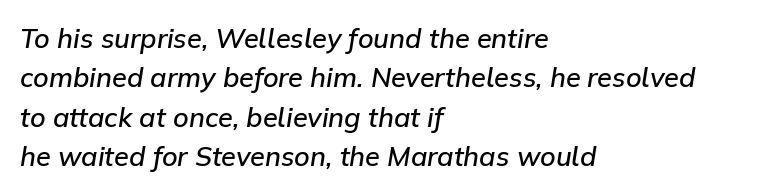
{"italic": "yes", "lean": "right", "slant_degrees": 9, "bold": "semi", "underline": "no", "align": "left", "line_spacing": "normal", "line_spacing_ratio": 1.46, "letter_spacing": "normal", "letter_spacing_em": 0.0, "glyph_px": 27}
